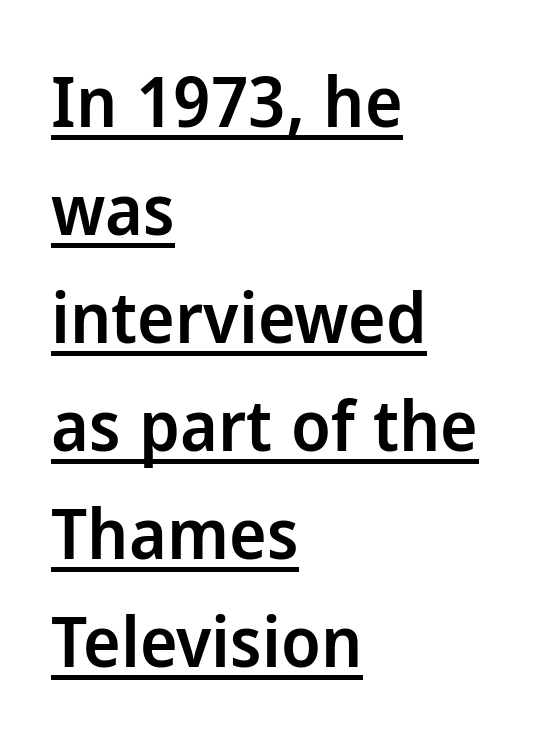
{"serif": "no", "italic": "no", "bold": "semi", "weight": "semibold", "width": "normal", "stroke_contrast": "low", "x_height": "medium", "monospaced": "no", "underline": "yes", "align": "left", "line_spacing": "normal", "line_spacing_ratio": 1.52, "letter_spacing": "normal", "letter_spacing_em": 0.0, "glyph_px": 71}
